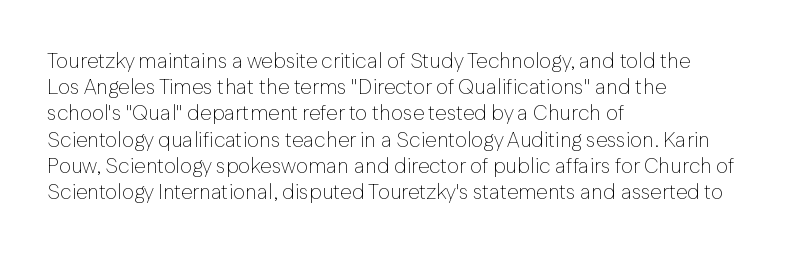
Q: Is the text bold? A: No.
Q: Is the text italic (slanted)? A: No, it is upright.
Q: Is the text underlined? A: No.
Q: How is the paragraph aligned? A: Left-aligned.
Q: Is the spacing between letters normal or unusually wide? A: Normal.
Q: Is the spacing between lines tight, normal or loose? A: Normal.
